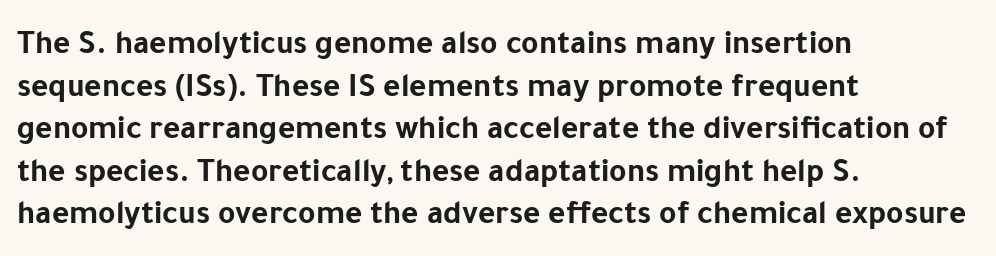
The image shows 33 px bold sans-serif type, upright; set left-aligned, normal line spacing (1.29x), normal letter spacing, not underlined; low stroke contrast and a medium x-height.
